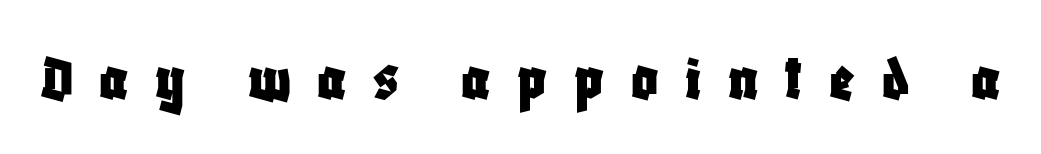
These lines are rendered in a variable-pitch font. These lines were composed using upright roman letters. In terms of letterspacing, this is a distinctly airy, spread setting. The foot of each line stays bare and open. The typeface chosen for these lines omits serifs.
